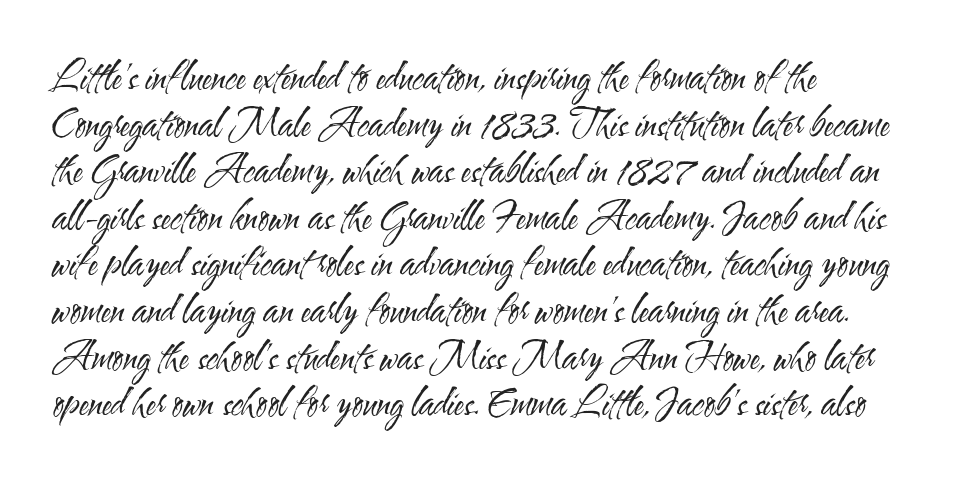
{"serif": "no", "bold": "no", "weight": "regular", "width": "condensed", "stroke_contrast": "medium", "x_height": "small", "monospaced": "no", "underline": "no", "align": "left", "line_spacing": "normal", "line_spacing_ratio": 1.26, "letter_spacing": "normal", "letter_spacing_em": 0.0, "glyph_px": 37}
